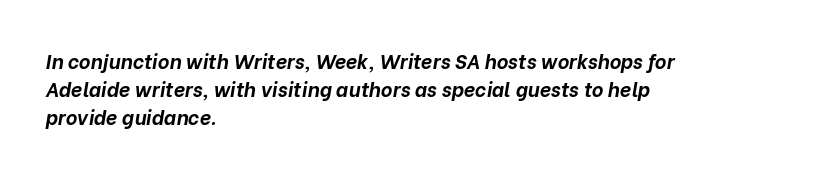
The image shows 20 px bold type, italic (leaning right); set left-aligned, normal line spacing (1.4x), normal letter spacing, not underlined.
